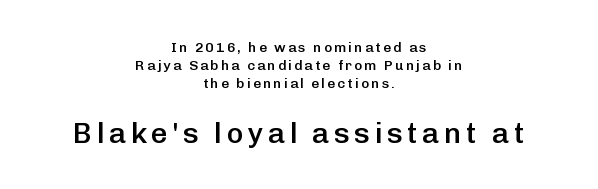
The paragraph has two soft edges and a firm central axis. Spacing verdict: proportional, widths tailored to each character. Serifs: no, the terminals of the letterforms are clean. Size contrast runs from small at the top to large at the bottom. The foot of each line stays bare and open. The typography opts for an upright posture over an oblique one.
